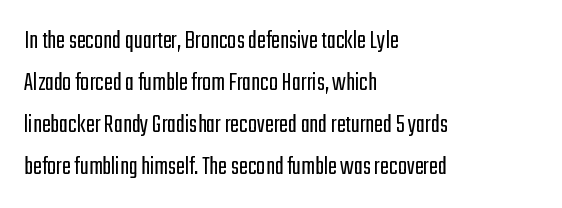
Each new line begins a customary step beneath the previous one. The passage shown is not underscored anywhere. Weight: not bold — regular or lighter. Nope, not italic — everything's standing straight. A classic flush-left, rag-right setting is used for this passage.
